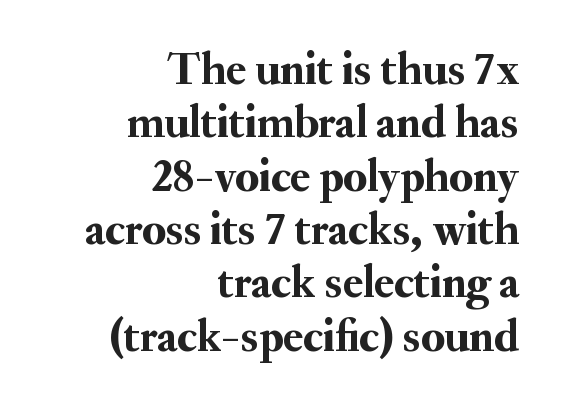
A typesetter would mark this as roman, not italic. Varying glyph widths throughout — classic text-font behaviour. A student would call this right alignment; a typographer would say flush right, rag left. This rendering employs a face with finishing strokes, i.e., a serif. Standard letterfit; no display-style spreading of the glyphs. Rule under the text: the space is simply empty.
